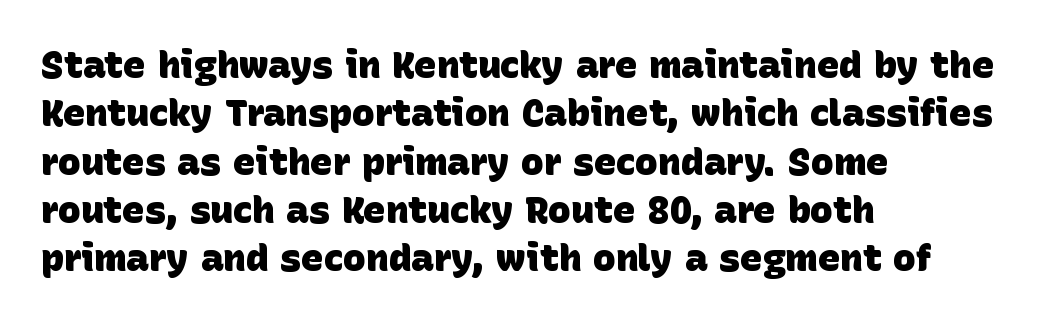
The image shows 38 px heavy sans-serif type; set left-aligned, normal line spacing (1.27x), normal letter spacing, not underlined; low stroke contrast and a large x-height.
